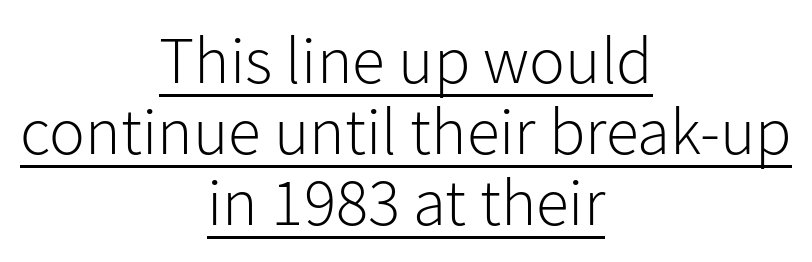
{"serif": "no", "italic": "no", "bold": "no", "weight": "light", "width": "normal", "stroke_contrast": "low", "x_height": "medium", "monospaced": "no", "underline": "yes", "align": "center", "line_spacing": "tight", "line_spacing_ratio": 1.06, "letter_spacing": "normal", "letter_spacing_em": 0.0, "glyph_px": 67}
